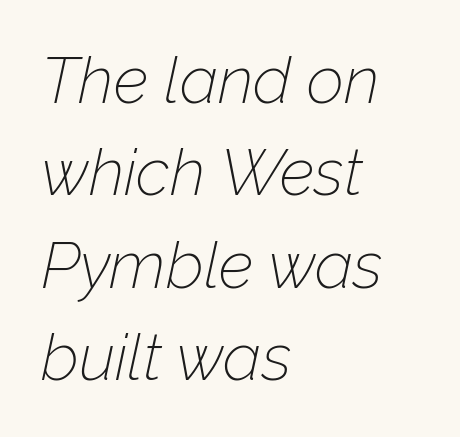
Q: Is the text bold? A: No.
Q: Is the text italic (slanted)? A: Yes, it leans right by about 12 degrees.
Q: Is the text underlined? A: No.
Q: How is the paragraph aligned? A: Left-aligned.
Q: Is the spacing between letters normal or unusually wide? A: Normal.
Q: Is the spacing between lines tight, normal or loose? A: Normal.
Q: Width (condensed, normal, or wide)? A: Normal.
Q: Stroke contrast? A: Low.
Q: x-height? A: Medium.
Q: Monospaced? A: No.
